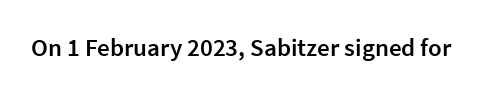
The letters stand upright; this is a roman face. Words appear dense and cohesive because spacing is normal. What weight is shown? A semibold, between regular and bold. The passage shown is not underscored anywhere.
